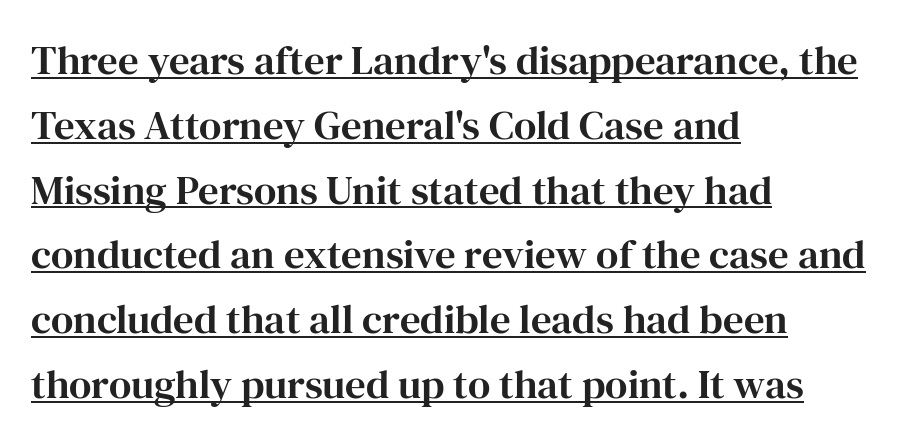
Q: Is the text italic (slanted)? A: No, it is upright.
Q: Is the typeface a serif or a sans-serif typeface? A: Serif.
Q: Is the text underlined? A: Yes.
Q: How is the paragraph aligned? A: Left-aligned.
Q: Is the spacing between letters normal or unusually wide? A: Normal.
Q: Is the spacing between lines tight, normal or loose? A: Normal.
Q: Width (condensed, normal, or wide)? A: Normal.
Q: Stroke contrast? A: High.
Q: x-height? A: Medium.
Q: Monospaced? A: No.
